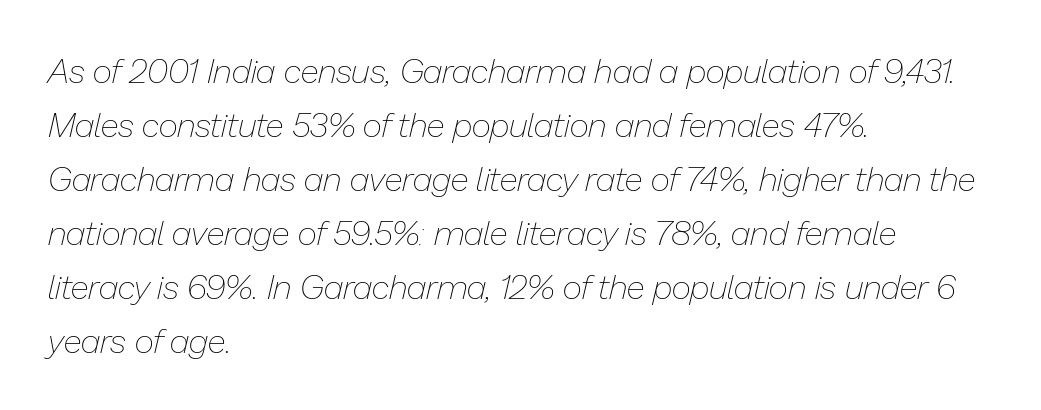
Q: Is the text bold? A: No.
Q: Is the text italic (slanted)? A: Yes, it leans right by about 13 degrees.
Q: Is the text underlined? A: No.
Q: How is the paragraph aligned? A: Left-aligned.
Q: Is the spacing between letters normal or unusually wide? A: Normal.
Q: Is the spacing between lines tight, normal or loose? A: Normal.
Q: Width (condensed, normal, or wide)? A: Normal.
Q: Stroke contrast? A: Low.
Q: x-height? A: Medium.
Q: Monospaced? A: No.
